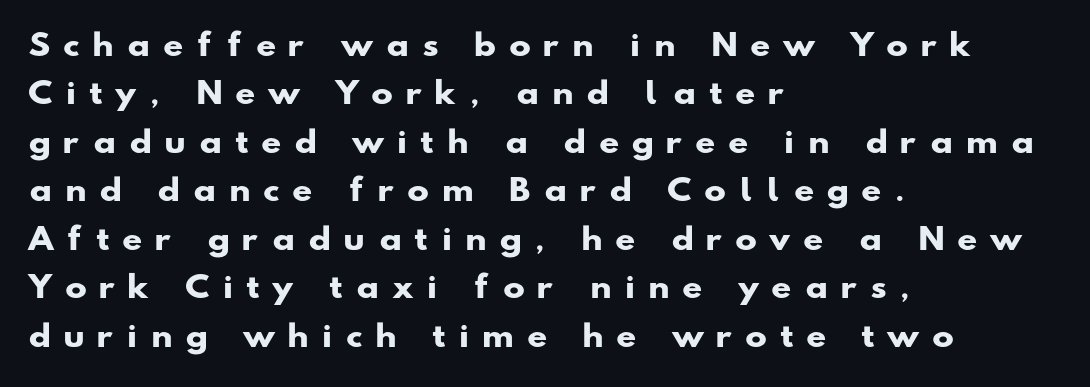
Q: Is the text bold? A: Yes.
Q: Is the typeface a serif or a sans-serif typeface? A: Sans-serif.
Q: Is the text underlined? A: No.
Q: How is the paragraph aligned? A: Left-aligned.
Q: Is the spacing between letters normal or unusually wide? A: Unusually wide.
Q: Is the spacing between lines tight, normal or loose? A: Normal.
Q: Width (condensed, normal, or wide)? A: Wide.
Q: Stroke contrast? A: Low.
Q: x-height? A: Small.
Q: Monospaced? A: No.
